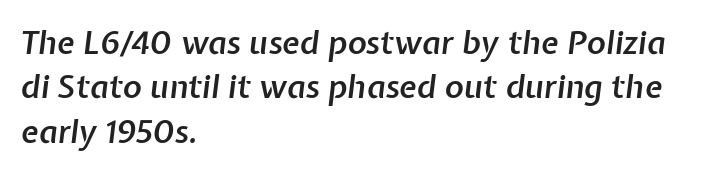
Q: Is the text bold? A: Semi-bold.
Q: Is the text italic (slanted)? A: Yes, it leans right by about 7 degrees.
Q: Is the text underlined? A: No.
Q: How is the paragraph aligned? A: Left-aligned.
Q: Is the spacing between letters normal or unusually wide? A: Normal.
Q: Is the spacing between lines tight, normal or loose? A: Normal.
Q: Width (condensed, normal, or wide)? A: Normal.
Q: Stroke contrast? A: Low.
Q: x-height? A: Medium.
Q: Monospaced? A: No.
